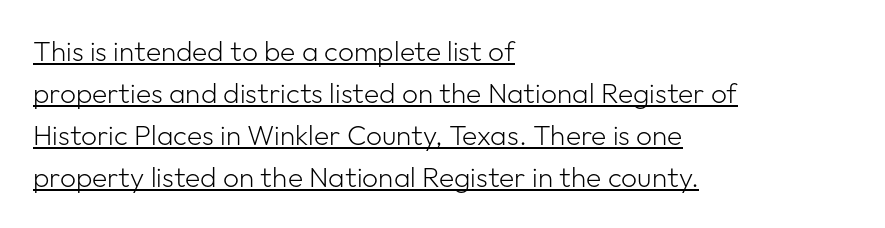
Varying glyph widths throughout — classic text-font behaviour. Is there any slant? The stems are plumb. This sample uses a sans-serif face. Left-aligned paragraph, ragged on the right.
